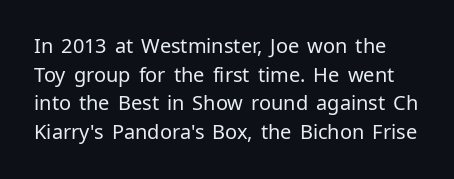
Q: Is the text bold? A: No.
Q: Is the text italic (slanted)? A: No, it is upright.
Q: Is the text underlined? A: No.
Q: Is the spacing between letters normal or unusually wide? A: Normal.
Q: Is the spacing between lines tight, normal or loose? A: Normal.
